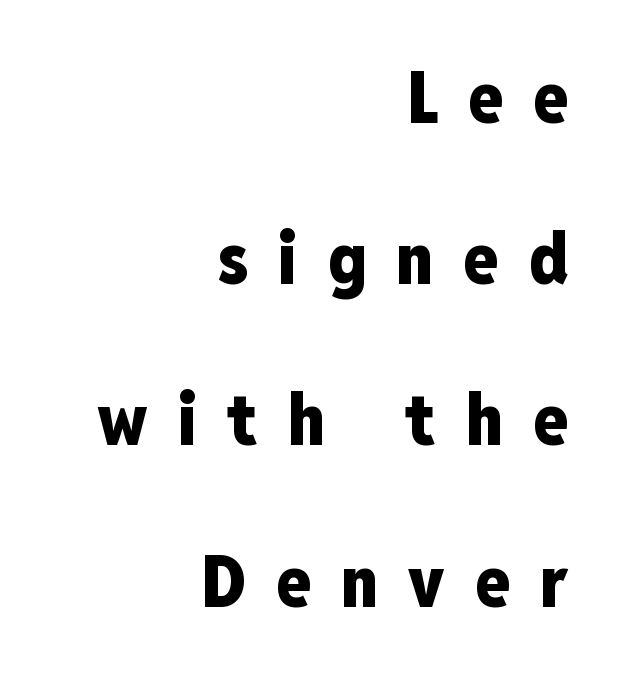
Grotesque or geometric, the face here clearly has no serifs. Line endings align vertically; line beginnings do not. Is there much room between lines? Yes — plenty of vertical air separates them. Is the letter spacing exaggerated? Yes — the characters are pushed far apart. A dark, heavy texture on the line: the type is bold. Ascenders rise straight up at ninety degrees.
